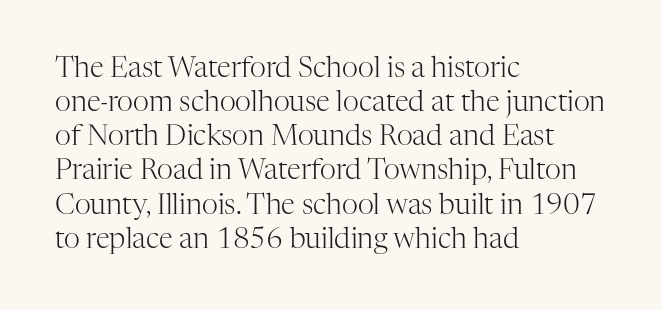
Here the designer chose a conventional face with non-uniform glyph widths. The paragraph has a hard left edge and a soft right edge. The letters stand straight up with perfectly vertical stems. The zone under the glyphs is completely vacant.
